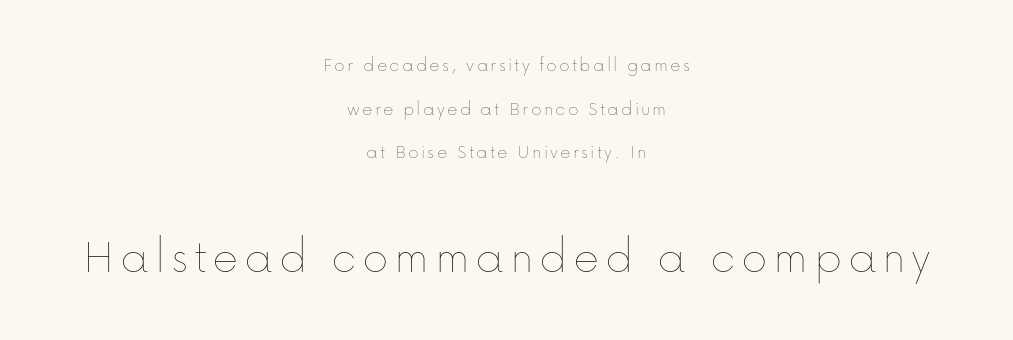
{"italic": "no", "bold": "no", "weight": "thin", "width": "normal", "stroke_contrast": "low", "x_height": "medium", "monospaced": "no", "underline": "no", "align": "center", "line_spacing": "loose", "line_spacing_ratio": 2.18, "larger_block": "second", "size_ratio": 2.5, "glyph_px": 50}
